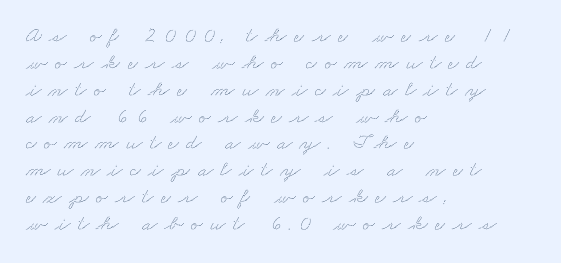
{"underline": "no", "align": "left", "line_spacing_ratio": 1.22, "letter_spacing": "wide", "letter_spacing_em": 0.34, "glyph_px": 22}
